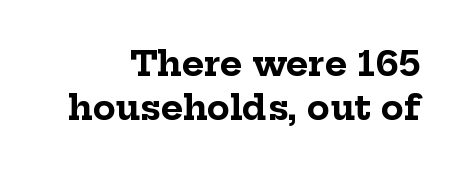
Q: Is the text bold? A: Yes.
Q: Is the text italic (slanted)? A: No, it is upright.
Q: Is the typeface a serif or a sans-serif typeface? A: Serif.
Q: Is the text underlined? A: No.
Q: How is the paragraph aligned? A: Right-aligned.
Q: Is the spacing between letters normal or unusually wide? A: Normal.
Q: Is the spacing between lines tight, normal or loose? A: Normal.
Q: Width (condensed, normal, or wide)? A: Normal.
Q: Stroke contrast? A: Low.
Q: x-height? A: Medium.
Q: Monospaced? A: No.
